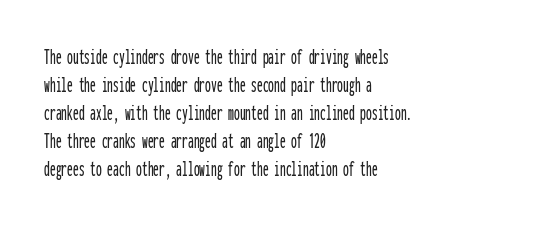
The image shows 23 px text type, upright; set left-aligned, line spacing 1.22x, normal letter spacing, not underlined.
